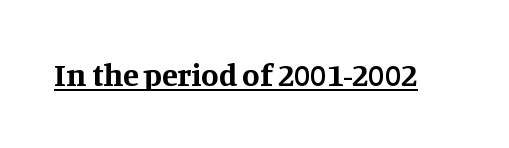
The image shows 32 px bold serif type, upright; set normal letter spacing, underlined; medium stroke contrast and a large x-height.
